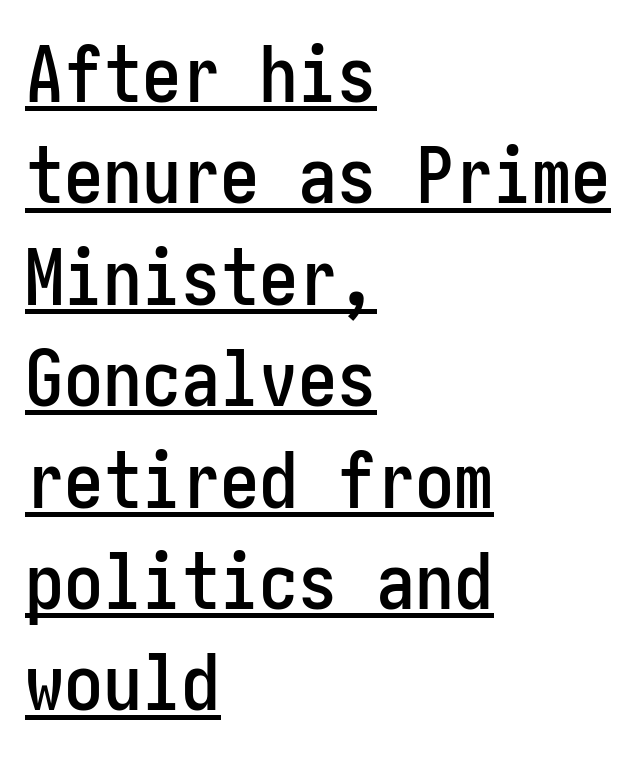
Q: Is the text italic (slanted)? A: No, it is upright.
Q: Is the typeface a serif or a sans-serif typeface? A: Sans-serif.
Q: Is the text underlined? A: Yes.
Q: How is the paragraph aligned? A: Left-aligned.
Q: Is the spacing between letters normal or unusually wide? A: Normal.
Q: Is the spacing between lines tight, normal or loose? A: Normal.
Q: Width (condensed, normal, or wide)? A: Condensed.
Q: Stroke contrast? A: Low.
Q: x-height? A: Medium.
